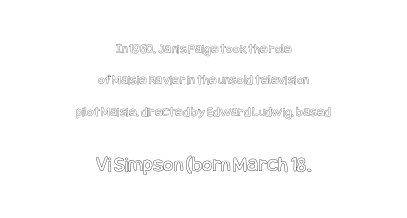
Top chunk: small. Bottom chunk: large. Leading: increased. Every character sits straight up, as roman type does. Alignment: centered. The foot of each line stays bare and open.
